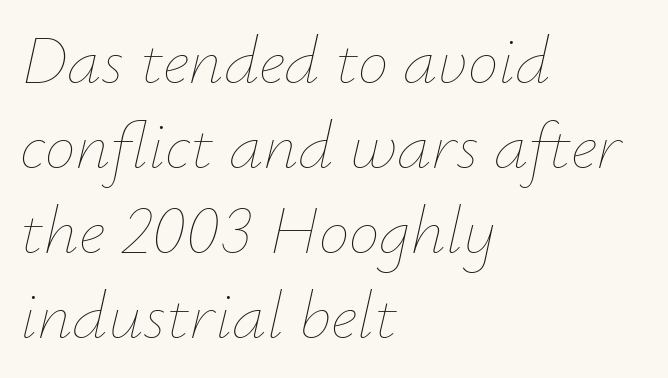
The image shows 69 px thin type, italic (leaning right); set left-aligned, line spacing 1.23x, normal letter spacing, not underlined; low stroke contrast and a small x-height.
